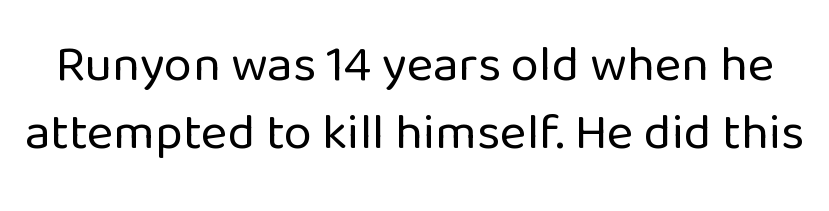
The image shows 51 px regular-weight sans-serif type, upright; set normal line spacing (1.34x), normal letter spacing, not underlined; low stroke contrast and a medium x-height.
